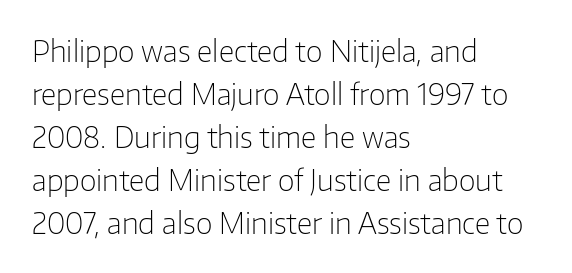
Q: Is the text bold? A: No.
Q: Is the text italic (slanted)? A: No, it is upright.
Q: Is the typeface a serif or a sans-serif typeface? A: Sans-serif.
Q: Is the text underlined? A: No.
Q: How is the paragraph aligned? A: Left-aligned.
Q: Is the spacing between letters normal or unusually wide? A: Normal.
Q: Is the spacing between lines tight, normal or loose? A: Normal.
Q: Width (condensed, normal, or wide)? A: Normal.
Q: Stroke contrast? A: Low.
Q: x-height? A: Medium.
Q: Monospaced? A: No.
